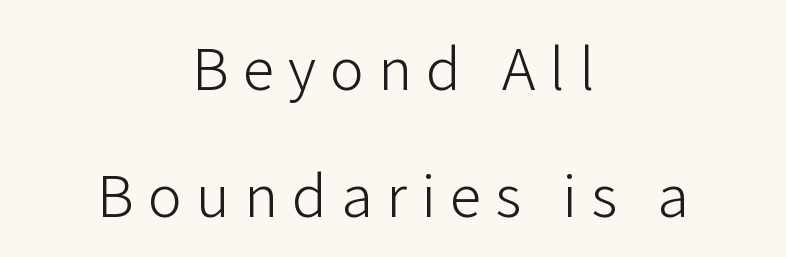
Q: Is the text bold? A: No.
Q: Is the text italic (slanted)? A: No, it is upright.
Q: Is the typeface a serif or a sans-serif typeface? A: Sans-serif.
Q: Is the text underlined? A: No.
Q: How is the paragraph aligned? A: Centered.
Q: Is the spacing between letters normal or unusually wide? A: Unusually wide.
Q: Is the spacing between lines tight, normal or loose? A: Loose.
Q: Width (condensed, normal, or wide)? A: Normal.
Q: Stroke contrast? A: Low.
Q: x-height? A: Medium.
Q: Monospaced? A: No.
